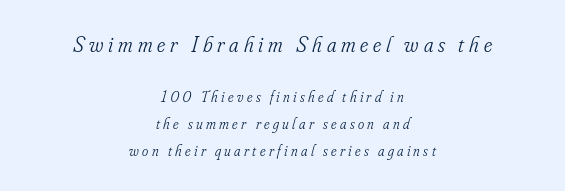
Q: Is the text bold? A: No.
Q: Is the text italic (slanted)? A: Yes, it leans right by about 16 degrees.
Q: Is the text underlined? A: No.
Q: How is the paragraph aligned? A: Centered.
Q: Is the spacing between letters normal or unusually wide? A: Unusually wide.
Q: Which block of text is set in a larger size, the first (top) or the second (bottom)? A: The first (top) one.
